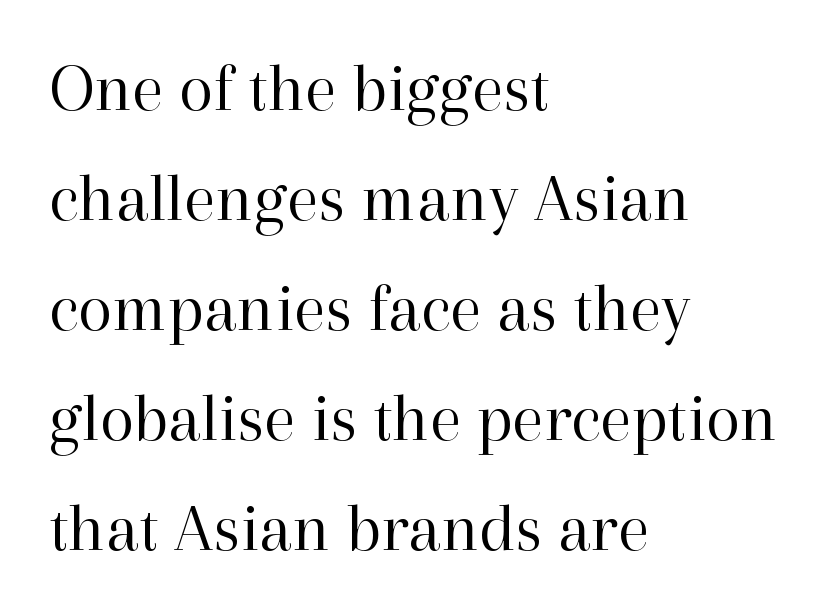
Type style note: has serifs. Summary of vertical rhythm: regular, with standard interline spacing. Is this a fixed-width face? No — the glyphs have proportional, varying widths. This rendering uses left alignment, leaving the right contour irregular. The font's upright variant was chosen for this text.
